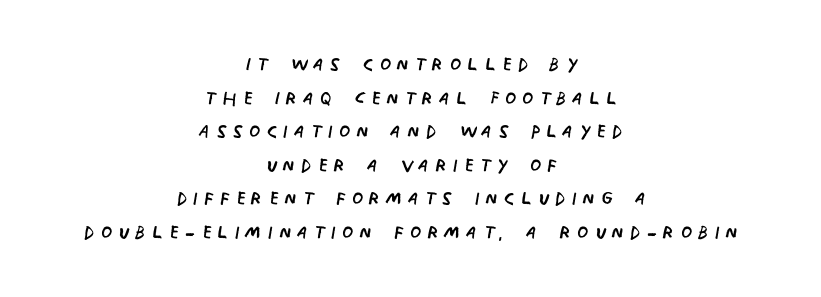
Q: Is the text bold? A: No.
Q: Is the text underlined? A: No.
Q: How is the paragraph aligned? A: Centered.
Q: Is the spacing between letters normal or unusually wide? A: Unusually wide.
Q: Is the spacing between lines tight, normal or loose? A: Normal.
